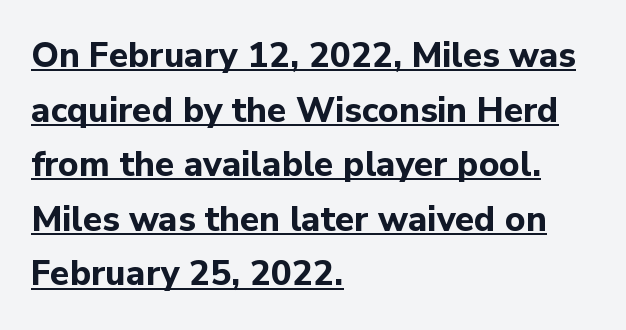
The image shows 35 px bold sans-serif type, upright; set left-aligned, normal line spacing (1.56x), normal letter spacing, underlined; low stroke contrast and a medium x-height.
